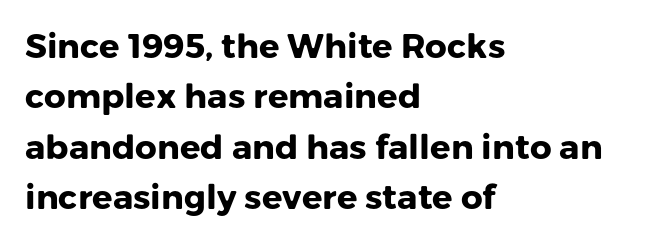
Q: Is the text bold? A: Yes.
Q: Is the text italic (slanted)? A: No, it is upright.
Q: Is the typeface a serif or a sans-serif typeface? A: Sans-serif.
Q: Is the text underlined? A: No.
Q: How is the paragraph aligned? A: Left-aligned.
Q: Is the spacing between letters normal or unusually wide? A: Normal.
Q: Is the spacing between lines tight, normal or loose? A: Normal.
Q: Width (condensed, normal, or wide)? A: Normal.
Q: Stroke contrast? A: Low.
Q: x-height? A: Medium.
Q: Monospaced? A: No.
